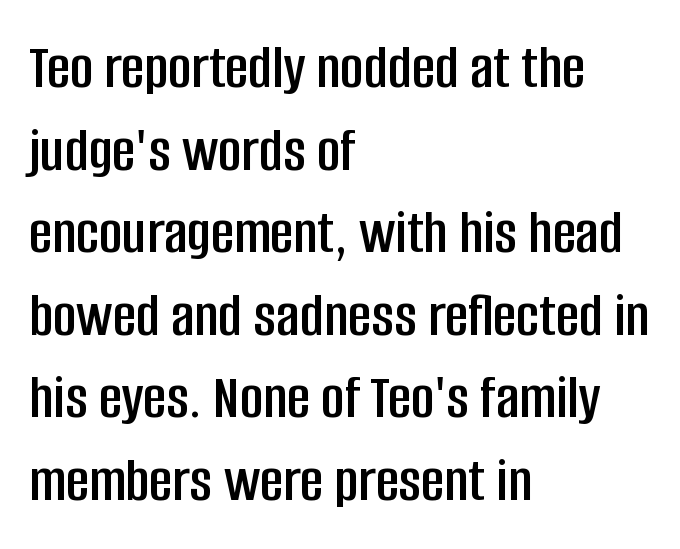
{"serif": "no", "italic": "no", "width": "condensed", "stroke_contrast": "low", "x_height": "large", "monospaced": "no", "underline": "no", "align": "left", "line_spacing": "normal", "line_spacing_ratio": 1.29, "letter_spacing": "normal", "letter_spacing_em": 0.0, "glyph_px": 64}
